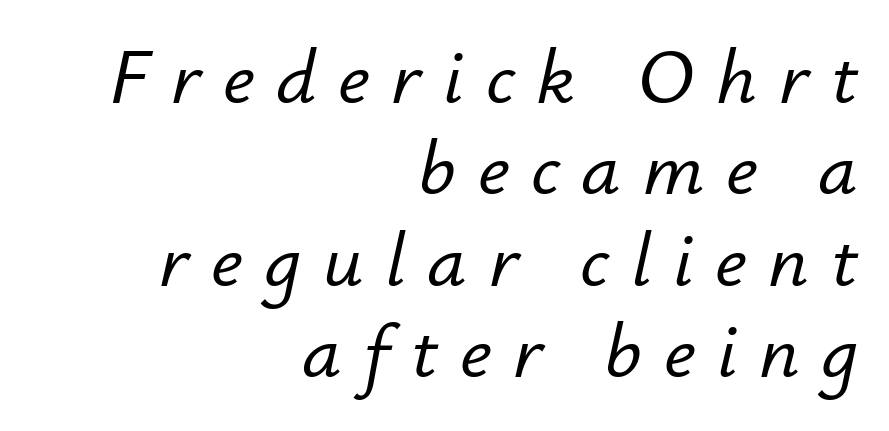
The image shows 78 px text type, italic (leaning right); set right-aligned, line spacing 1.17x, unusually wide letter spacing (+0.28 em), not underlined; low stroke contrast and a small x-height.
